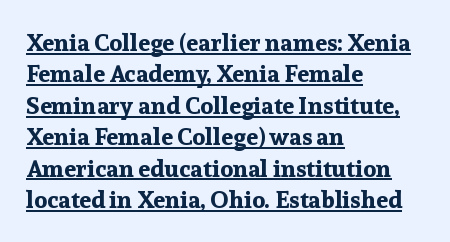
Q: Is the text bold? A: Yes.
Q: Is the text italic (slanted)? A: No, it is upright.
Q: Is the text underlined? A: Yes.
Q: How is the paragraph aligned? A: Left-aligned.
Q: Is the spacing between letters normal or unusually wide? A: Normal.
Q: Is the spacing between lines tight, normal or loose? A: Normal.
